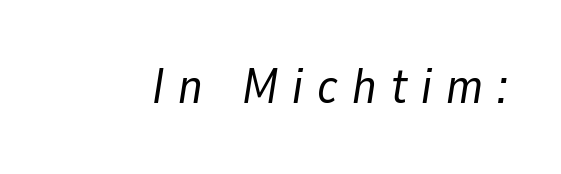
The image shows 49 px regular-weight type, italic (leaning right); set unusually wide letter spacing (+0.29 em), not underlined; low stroke contrast and a medium x-height.
